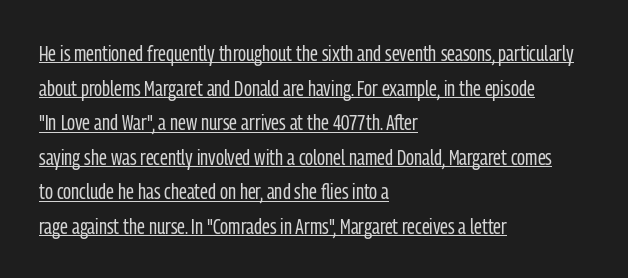
Q: Is the text bold? A: No.
Q: Is the text italic (slanted)? A: No, it is upright.
Q: Is the text underlined? A: Yes.
Q: How is the paragraph aligned? A: Left-aligned.
Q: Is the spacing between letters normal or unusually wide? A: Normal.
Q: Is the spacing between lines tight, normal or loose? A: Normal.
